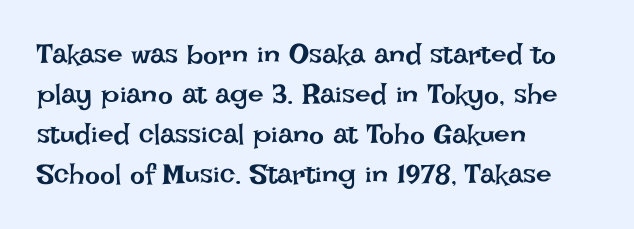
One-word summary of the alignment: left. Reading down the column, the eye jumps a familiar distance to each next line. Characters follow at the spacing the type designer built in. This reads as an unemphasized weight, regular at the heaviest. Notice how the stems are strictly vertical — no italics here. These lines are rendered in a variable-pitch font.
